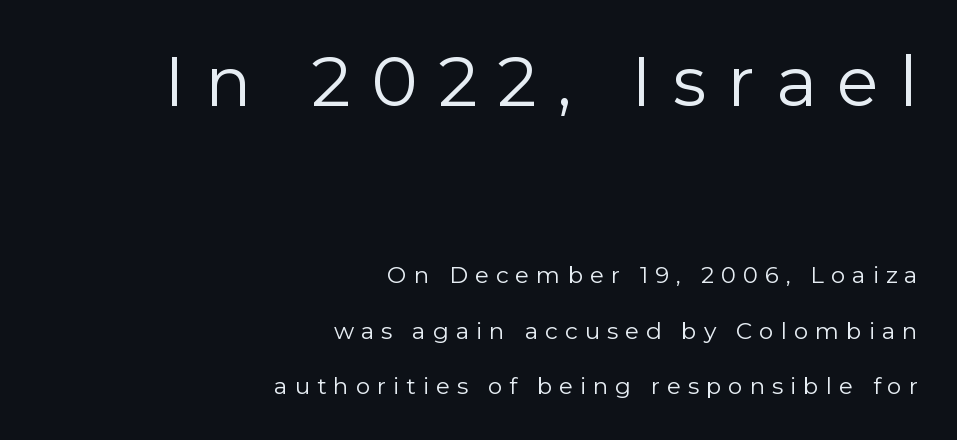
Upright lettering throughout. Typeset ragged left — the right edge is the straight one. The typeface chosen for these lines omits serifs. Decoration check: the copy has no underline. Note the varied advance widths — an 'i' is clearly narrower than an 'm'. Nothing heavy about these letters — not bold at all.
